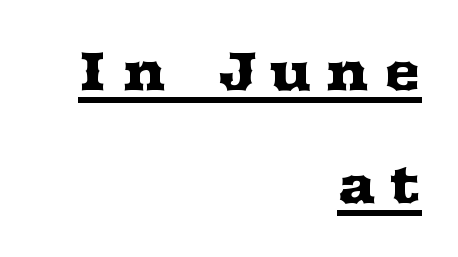
{"serif": "yes", "italic": "no", "width": "wide", "stroke_contrast": "medium", "x_height": "medium", "monospaced": "no", "underline": "yes", "align": "right", "line_spacing": "loose", "line_spacing_ratio": 2.06, "letter_spacing": "wide", "letter_spacing_em": 0.26, "glyph_px": 55}
